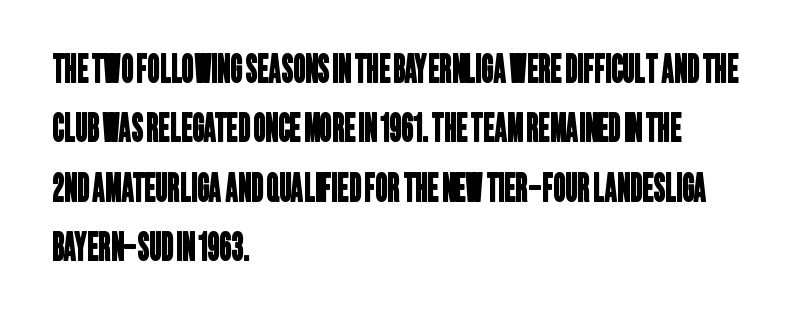
{"serif": "no", "width": "condensed", "stroke_contrast": "low", "x_height": "large", "monospaced": "no", "underline": "no", "align": "left", "line_spacing": "normal", "line_spacing_ratio": 1.56, "letter_spacing": "normal", "letter_spacing_em": 0.0, "glyph_px": 38}
